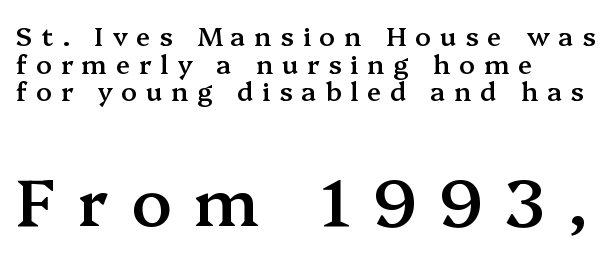
Q: Is the text bold? A: Semi-bold.
Q: Is the text italic (slanted)? A: No, it is upright.
Q: Is the typeface a serif or a sans-serif typeface? A: Serif.
Q: Is the text underlined? A: No.
Q: How is the paragraph aligned? A: Left-aligned.
Q: Is the spacing between letters normal or unusually wide? A: Unusually wide.
Q: Is the spacing between lines tight, normal or loose? A: Tight.
Q: Which block of text is set in a larger size, the first (top) or the second (bottom)? A: The second (bottom) one.
Q: Width (condensed, normal, or wide)? A: Normal.
Q: Stroke contrast? A: Medium.
Q: x-height? A: Medium.
Q: Monospaced? A: No.
